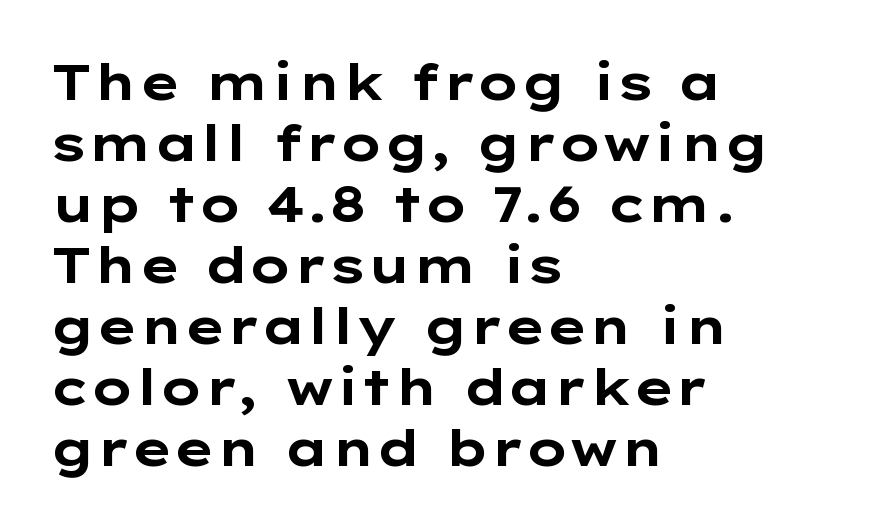
Q: Is the text bold? A: Yes.
Q: Is the text italic (slanted)? A: No, it is upright.
Q: Is the typeface a serif or a sans-serif typeface? A: Sans-serif.
Q: Is the text underlined? A: No.
Q: How is the paragraph aligned? A: Left-aligned.
Q: Is the spacing between letters normal or unusually wide? A: Normal.
Q: Width (condensed, normal, or wide)? A: Wide.
Q: Stroke contrast? A: Low.
Q: x-height? A: Medium.
Q: Monospaced? A: No.
